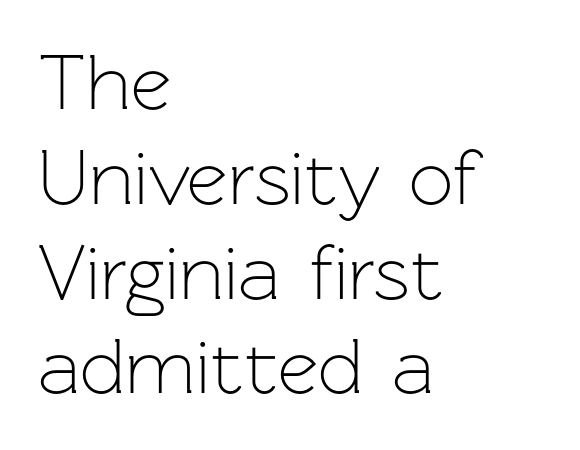
The image shows 79 px light sans-serif type, upright; set left-aligned, line spacing 1.2x, normal letter spacing, not underlined; low stroke contrast and a medium x-height.
